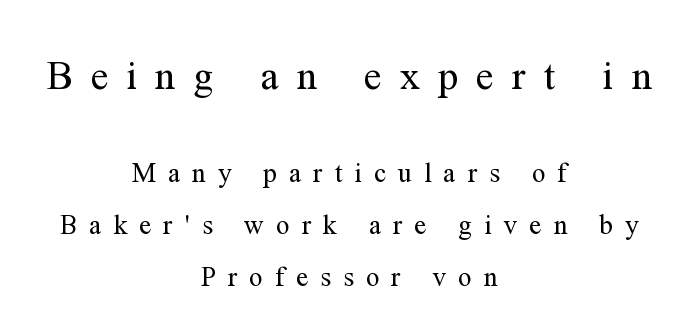
Q: Is the text bold? A: No.
Q: Is the text italic (slanted)? A: No, it is upright.
Q: Is the typeface a serif or a sans-serif typeface? A: Serif.
Q: Is the text underlined? A: No.
Q: How is the paragraph aligned? A: Centered.
Q: Is the spacing between letters normal or unusually wide? A: Unusually wide.
Q: Is the spacing between lines tight, normal or loose? A: Loose.
Q: Which block of text is set in a larger size, the first (top) or the second (bottom)? A: The first (top) one.
Q: Width (condensed, normal, or wide)? A: Normal.
Q: Stroke contrast? A: Medium.
Q: x-height? A: Medium.
Q: Monospaced? A: No.
